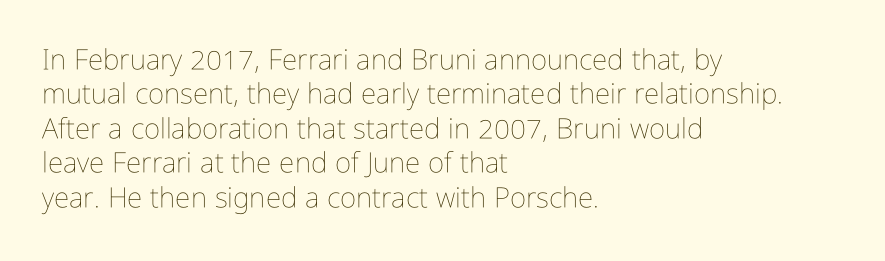
Q: Is the text bold? A: No.
Q: Is the text italic (slanted)? A: No, it is upright.
Q: Is the text underlined? A: No.
Q: How is the paragraph aligned? A: Left-aligned.
Q: Is the spacing between letters normal or unusually wide? A: Normal.
Q: Width (condensed, normal, or wide)? A: Condensed.
Q: Stroke contrast? A: Low.
Q: x-height? A: Medium.
Q: Monospaced? A: No.
